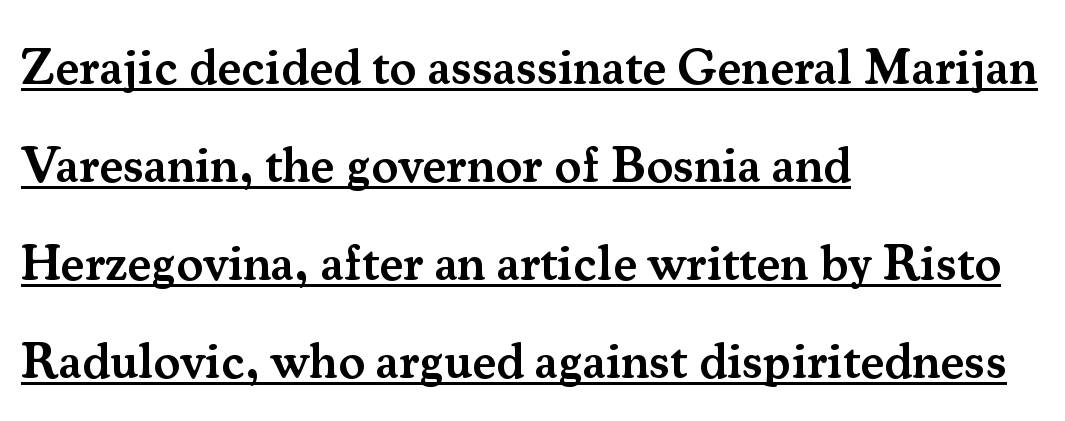
The typesetting leans somewhat heavy: a semibold. Do the characters align in a grid? No, the font is proportional. Leftover space on each line is placed entirely after the last word. Observe the ordinary spacing: letters are neighbours, not strangers. Italic: no, the glyphs are upright roman.
